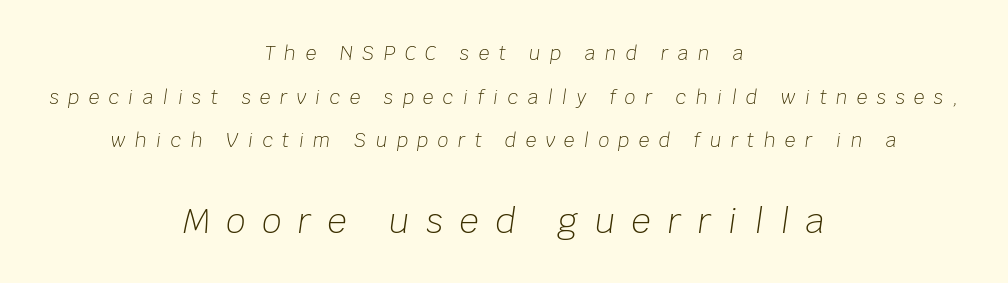
Do the characters align in a grid? No, the font is proportional. Regarding leading, the lines here are spaced well apart. These lines have a slow, spaced-out rhythm from letter to letter. The characters are drawn with everyday or finer stroke widths.
